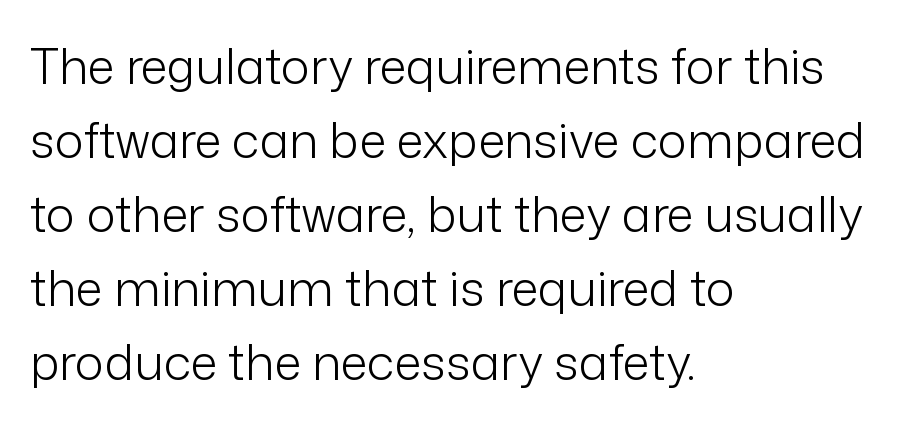
The specimen omits any rule beneath the text block's lines. Stems here are at most as thick as an everyday book face. Which margin do the lines hug? The left one — the right edge is uneven. This sample uses plain, unmodified letter spacing. Rendered with straight, roman letterforms.
